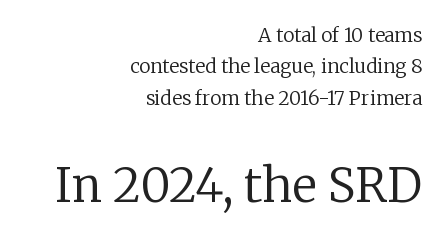
The image shows 47 px regular-weight serif type, upright; set right-aligned, normal line spacing (1.65x), normal letter spacing, not underlined; the second (bottom) block is 2.47x larger; low stroke contrast and a medium x-height.
